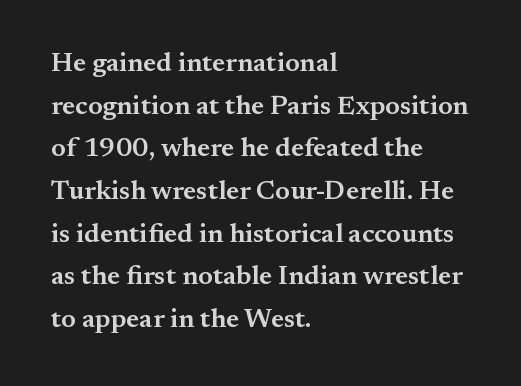
{"italic": "no", "bold": "semi", "underline": "no", "align": "left", "line_spacing": "normal", "line_spacing_ratio": 1.58, "letter_spacing": "normal", "letter_spacing_em": 0.0, "glyph_px": 27}
